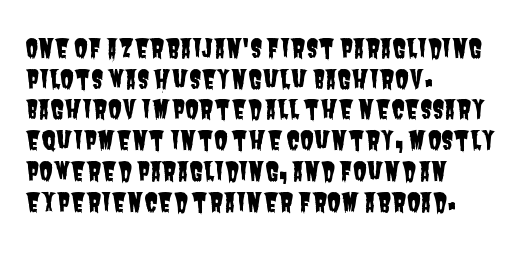
Q: Is the text underlined? A: No.
Q: How is the paragraph aligned? A: Left-aligned.
Q: Is the spacing between letters normal or unusually wide? A: Normal.
